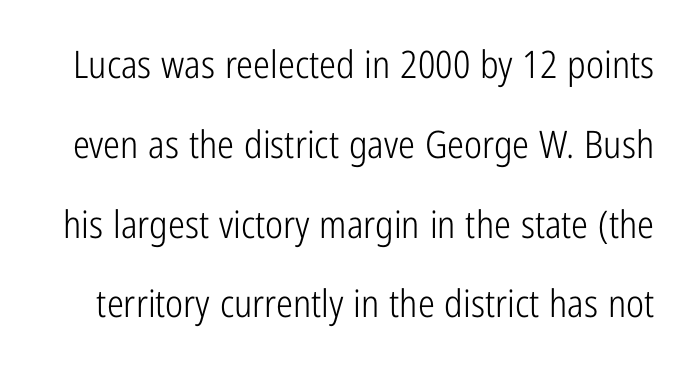
{"serif": "no", "italic": "no", "bold": "no", "weight": "light", "width": "condensed", "stroke_contrast": "low", "x_height": "medium", "monospaced": "no", "underline": "no", "line_spacing": "loose", "line_spacing_ratio": 2.1, "letter_spacing": "normal", "letter_spacing_em": 0.0, "glyph_px": 38}
